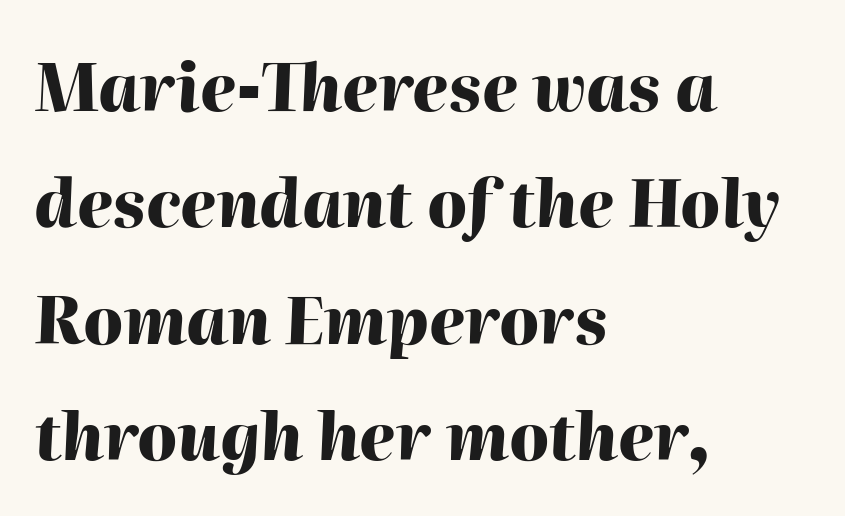
Q: Is the text bold? A: Yes.
Q: Is the text italic (slanted)? A: Yes, it leans right by about 2 degrees.
Q: Is the text underlined? A: No.
Q: How is the paragraph aligned? A: Left-aligned.
Q: Is the spacing between letters normal or unusually wide? A: Normal.
Q: Width (condensed, normal, or wide)? A: Normal.
Q: Stroke contrast? A: High.
Q: x-height? A: Medium.
Q: Monospaced? A: No.
